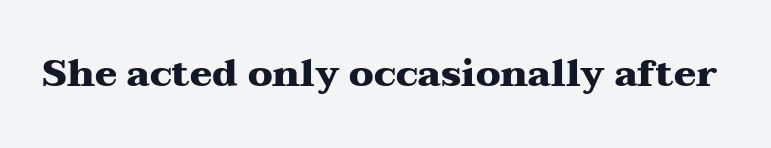
{"serif": "yes", "italic": "no", "bold": "yes", "weight": "heavy", "width": "wide", "stroke_contrast": "medium", "x_height": "medium", "monospaced": "no", "underline": "no", "letter_spacing": "normal", "letter_spacing_em": 0.0, "glyph_px": 37}
